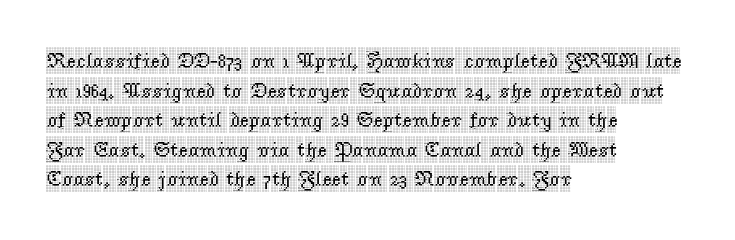
Q: Is the text italic (slanted)? A: No, it is upright.
Q: Is the text underlined? A: No.
Q: How is the paragraph aligned? A: Left-aligned.
Q: Is the spacing between letters normal or unusually wide? A: Normal.
Q: Is the spacing between lines tight, normal or loose? A: Normal.
